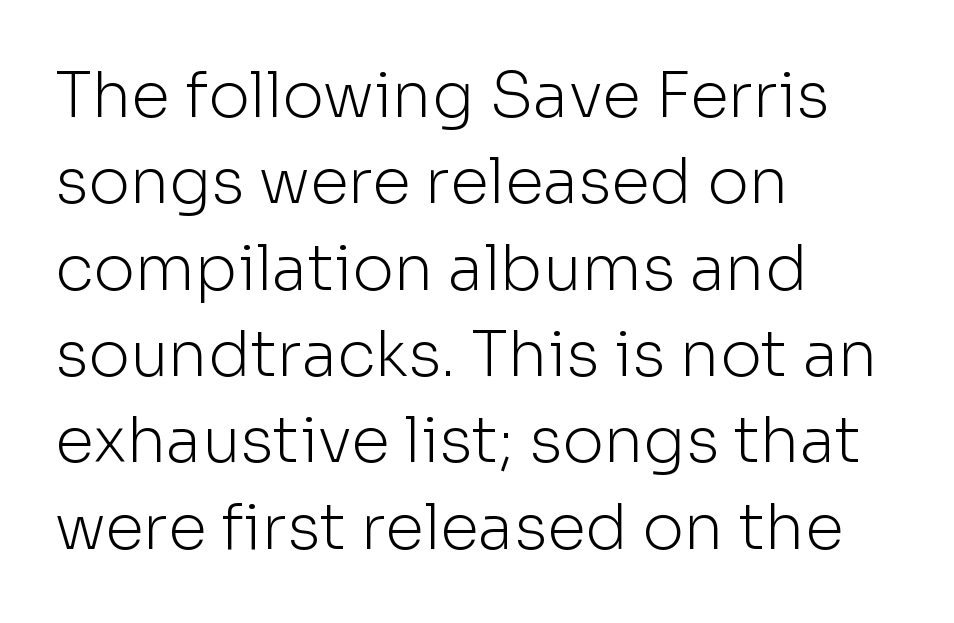
Q: Is the text bold? A: No.
Q: Is the text italic (slanted)? A: No, it is upright.
Q: Is the typeface a serif or a sans-serif typeface? A: Sans-serif.
Q: Is the text underlined? A: No.
Q: How is the paragraph aligned? A: Left-aligned.
Q: Is the spacing between letters normal or unusually wide? A: Normal.
Q: Is the spacing between lines tight, normal or loose? A: Normal.
Q: Width (condensed, normal, or wide)? A: Normal.
Q: Stroke contrast? A: Low.
Q: x-height? A: Medium.
Q: Monospaced? A: No.
